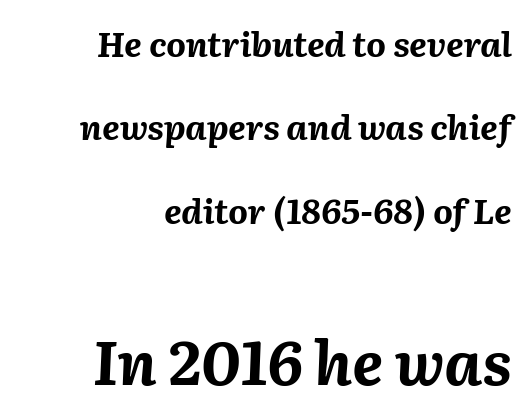
Here the second block reads like a headline and the first like body copy. Honestly, there is no underline to notice here at all. Vertical spacing — loose. The rag falls on the left side of this text block.
